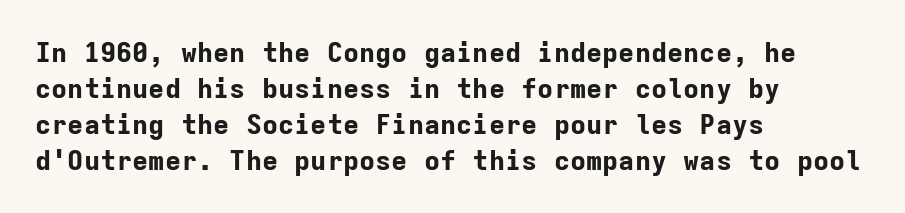
Q: Is the text bold? A: Yes.
Q: Is the text italic (slanted)? A: No, it is upright.
Q: Is the text underlined? A: No.
Q: How is the paragraph aligned? A: Left-aligned.
Q: Is the spacing between letters normal or unusually wide? A: Normal.
Q: Is the spacing between lines tight, normal or loose? A: Normal.
